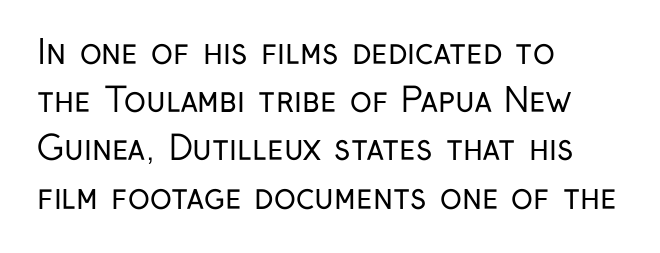
Q: Is the text bold? A: No.
Q: Is the text italic (slanted)? A: No, it is upright.
Q: Is the typeface a serif or a sans-serif typeface? A: Sans-serif.
Q: Is the text underlined? A: No.
Q: How is the paragraph aligned? A: Left-aligned.
Q: Is the spacing between letters normal or unusually wide? A: Normal.
Q: Is the spacing between lines tight, normal or loose? A: Normal.
Q: Width (condensed, normal, or wide)? A: Condensed.
Q: Stroke contrast? A: Low.
Q: x-height? A: Medium.
Q: Monospaced? A: No.
